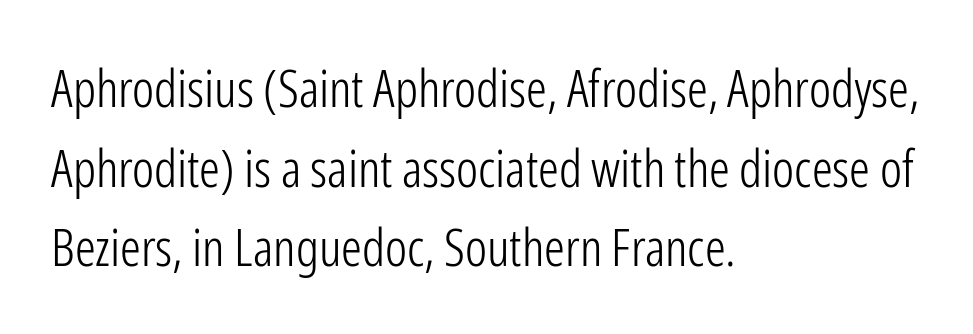
The image shows 52 px light, condensed sans-serif type, upright; set left-aligned, normal line spacing (1.53x), normal letter spacing, not underlined; low stroke contrast and a medium x-height.
